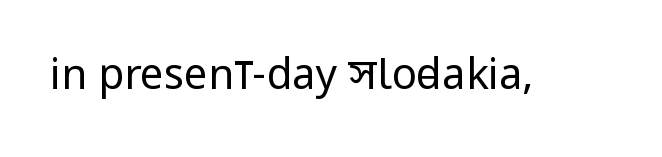
{"serif": "no", "italic": "no", "bold": "no", "weight": "regular", "width": "condensed", "stroke_contrast": "low", "x_height": "large", "monospaced": "no", "underline": "no", "letter_spacing": "normal", "letter_spacing_em": 0.0, "glyph_px": 42}
